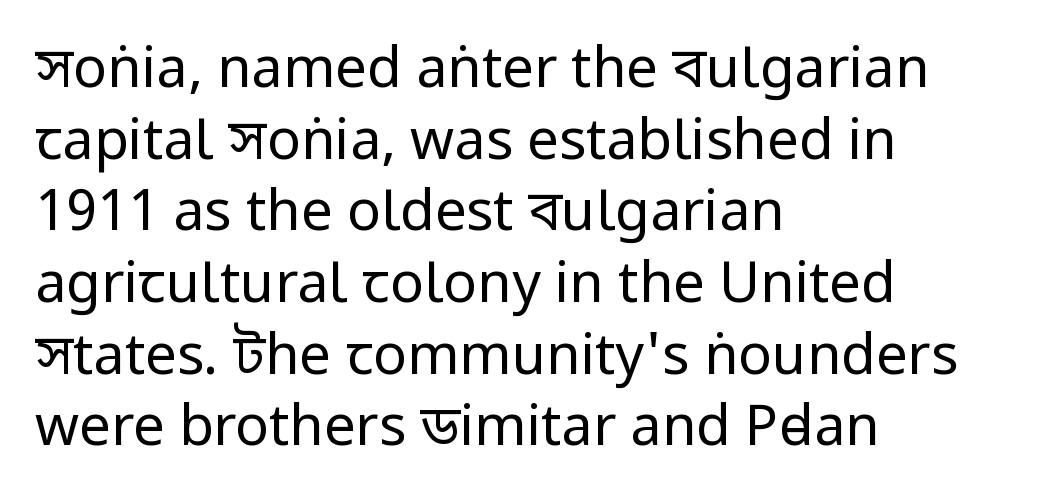
Q: Is the text bold? A: No.
Q: Is the text italic (slanted)? A: No, it is upright.
Q: Is the typeface a serif or a sans-serif typeface? A: Sans-serif.
Q: Is the text underlined? A: No.
Q: How is the paragraph aligned? A: Left-aligned.
Q: Is the spacing between letters normal or unusually wide? A: Normal.
Q: Is the spacing between lines tight, normal or loose? A: Normal.
Q: Width (condensed, normal, or wide)? A: Condensed.
Q: Stroke contrast? A: Low.
Q: x-height? A: Large.
Q: Monospaced? A: No.
